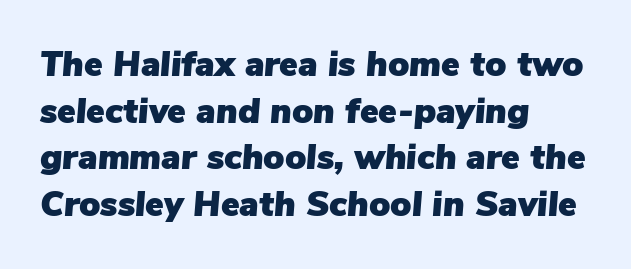
What's the leading like? Ordinary, nothing unusual. Is the type slanted? Yes — the strokes lean at a clear angle. A typesetter would call this proportional, since set widths differ per character. The rendering anchors every line to the left-hand side. Words appear dense and cohesive because spacing is normal. A bare baseline throughout the passage.
